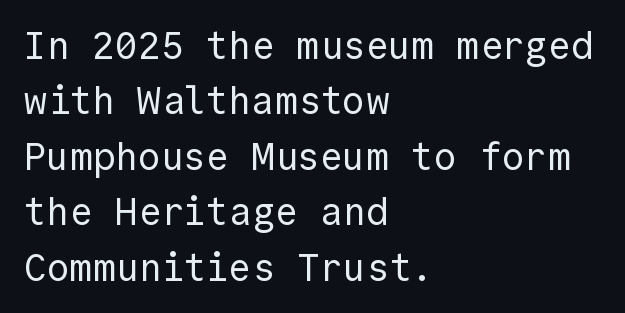
{"serif": "no", "italic": "no", "bold": "no", "weight": "regular", "width": "normal", "x_height": "medium", "monospaced": "yes", "underline": "no", "align": "left", "line_spacing": "normal", "line_spacing_ratio": 1.46, "letter_spacing": "normal", "letter_spacing_em": 0.0, "glyph_px": 38}
